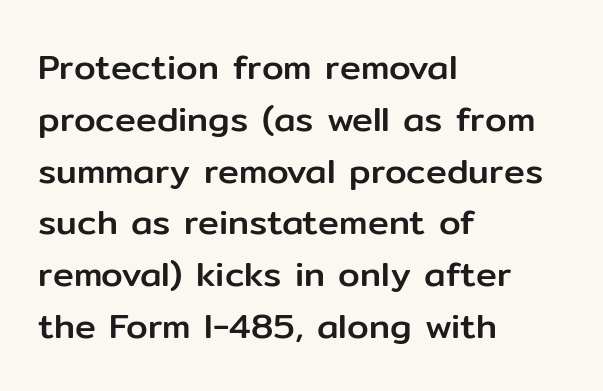
The image shows 35 px sans-serif type, upright; set left-aligned, normal line spacing (1.48x), normal letter spacing, not underlined; low stroke contrast and a medium x-height.
